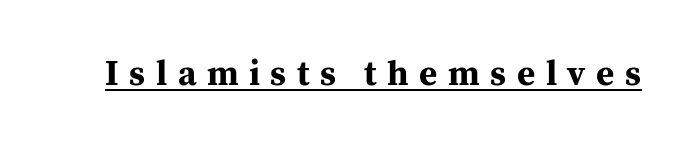
The letters stand upright; this is a roman face. This sample has the flowing, uneven cadence of proportional lettering. Characters follow at a spacing far wider than the type designer built in. The face used here appears with an underline applied. Caption: bold face, heavy strokes. This sample uses a serif face.
